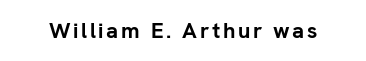
Q: Is the text bold? A: Yes.
Q: Is the text italic (slanted)? A: No, it is upright.
Q: Is the text underlined? A: No.
